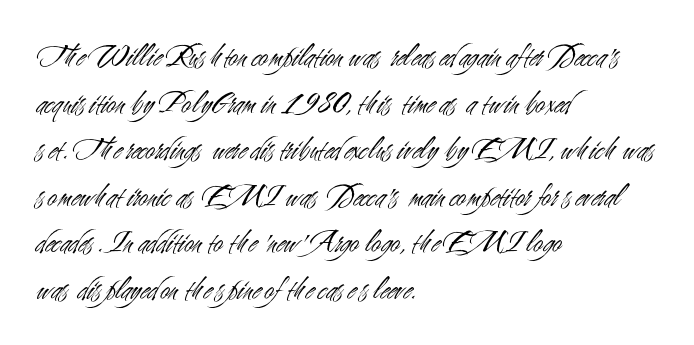
The image shows 33 px light, condensed sans-serif type; set left-aligned, normal line spacing (1.41x), normal letter spacing, not underlined; medium stroke contrast and a small x-height.
